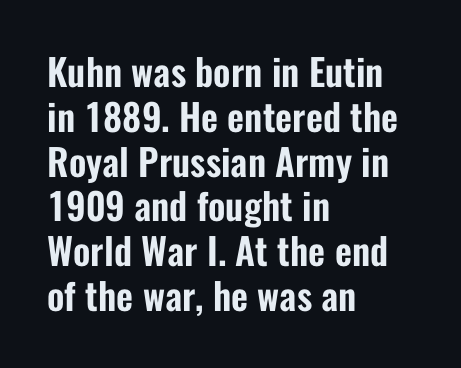
Q: Is the text italic (slanted)? A: No, it is upright.
Q: Is the typeface a serif or a sans-serif typeface? A: Sans-serif.
Q: Is the text underlined? A: No.
Q: How is the paragraph aligned? A: Left-aligned.
Q: Is the spacing between letters normal or unusually wide? A: Normal.
Q: Width (condensed, normal, or wide)? A: Condensed.
Q: Stroke contrast? A: Low.
Q: x-height? A: Medium.
Q: Monospaced? A: No.
